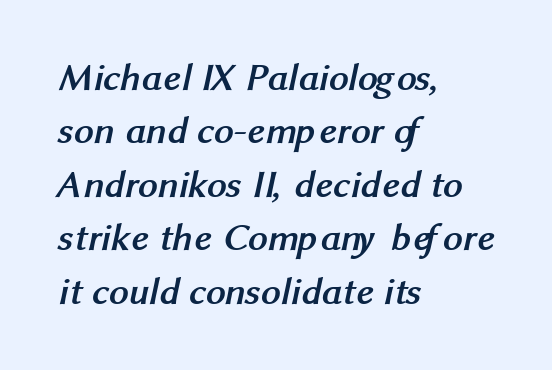
Vertically, the passage feels balanced, rows spaced as you'd expect. Is this a sans? Yes — the strokes have no serifs. In terms of letterspacing, this is plain default setting. Honestly, there is no underline to notice here at all.
